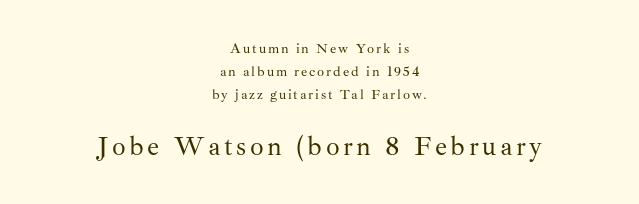
You can tell it's not italic because the verticals are truly vertical. Unmarked baselines from the first word to the last. These lines are centered, leaving both edges ragged. The line-height multiplier appears to be the usual default. The face used here appears at its bigger size in the lower chunk.
